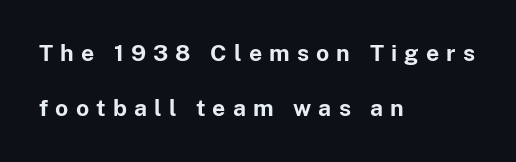
Q: Is the text bold? A: Yes.
Q: Is the text italic (slanted)? A: No, it is upright.
Q: Is the text underlined? A: No.
Q: How is the paragraph aligned? A: Left-aligned.
Q: Is the spacing between letters normal or unusually wide? A: Unusually wide.
Q: Is the spacing between lines tight, normal or loose? A: Loose.
